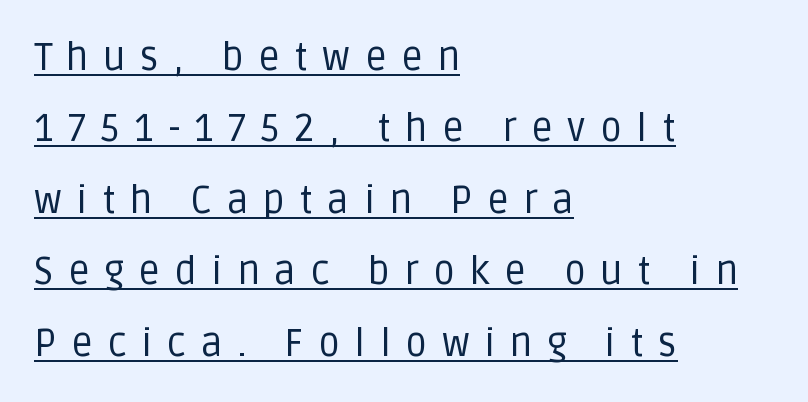
Q: Is the text bold? A: No.
Q: Is the text italic (slanted)? A: No, it is upright.
Q: Is the typeface a serif or a sans-serif typeface? A: Sans-serif.
Q: Is the text underlined? A: Yes.
Q: How is the paragraph aligned? A: Left-aligned.
Q: Is the spacing between letters normal or unusually wide? A: Unusually wide.
Q: Width (condensed, normal, or wide)? A: Normal.
Q: Stroke contrast? A: Low.
Q: x-height? A: Large.
Q: Monospaced? A: No.
